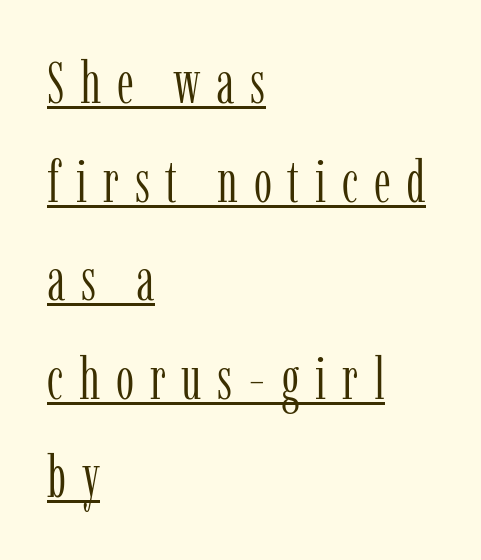
{"serif": "yes", "italic": "no", "bold": "no", "weight": "light", "width": "condensed", "stroke_contrast": "low", "x_height": "medium", "monospaced": "no", "underline": "yes", "align": "left", "line_spacing": "normal", "line_spacing_ratio": 1.7, "letter_spacing": "wide", "letter_spacing_em": 0.27, "glyph_px": 58}
